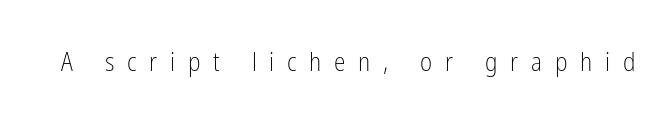
The image shows 26 px text type, upright; set unusually wide letter spacing (+0.49 em), not underlined.
